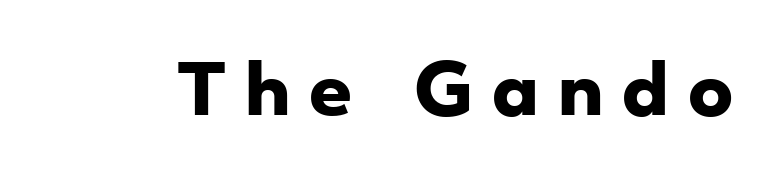
The image shows 68 px heavy, wide sans-serif type; set unusually wide letter spacing (+0.28 em), not underlined; low stroke contrast and a small x-height.
